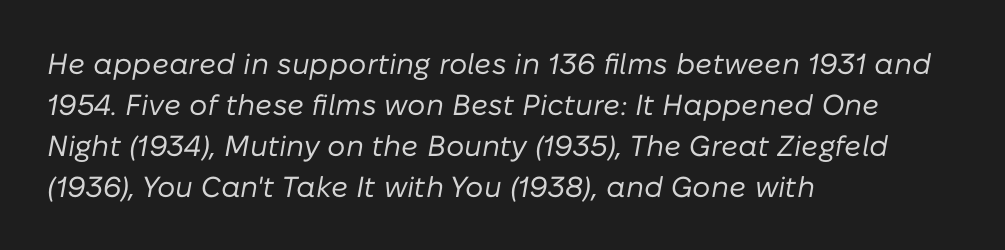
Caption: face not bold, strokes unweighted. What's the leading like? Ordinary, nothing unusual. Has an underline been added? It has not. The passage shown is typed in a proportional face where columns would drift.
